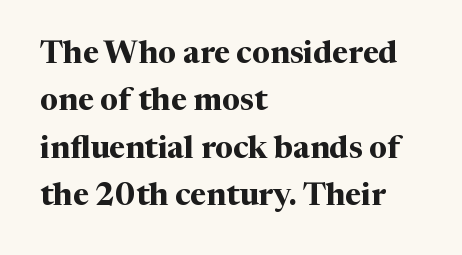
Q: Is the text bold? A: Yes.
Q: Is the text italic (slanted)? A: No, it is upright.
Q: Is the typeface a serif or a sans-serif typeface? A: Serif.
Q: Is the text underlined? A: No.
Q: How is the paragraph aligned? A: Left-aligned.
Q: Is the spacing between letters normal or unusually wide? A: Normal.
Q: Is the spacing between lines tight, normal or loose? A: Normal.
Q: Width (condensed, normal, or wide)? A: Normal.
Q: Stroke contrast? A: Medium.
Q: x-height? A: Medium.
Q: Monospaced? A: No.
